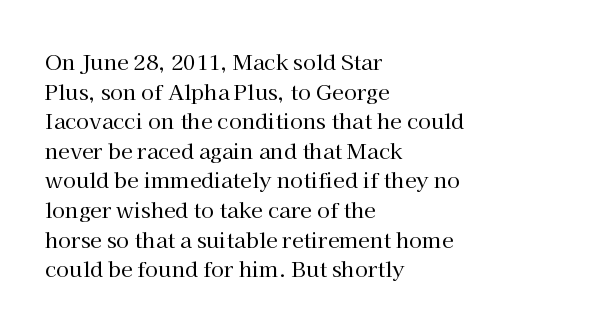
Q: Is the text bold? A: No.
Q: Is the text italic (slanted)? A: No, it is upright.
Q: Is the text underlined? A: No.
Q: How is the paragraph aligned? A: Left-aligned.
Q: Is the spacing between letters normal or unusually wide? A: Normal.
Q: Is the spacing between lines tight, normal or loose? A: Normal.
